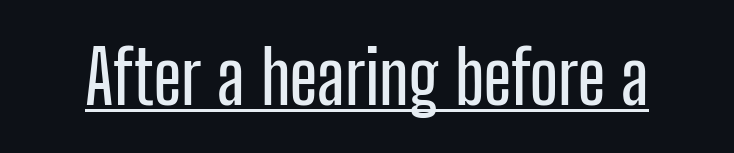
Q: Is the text italic (slanted)? A: No, it is upright.
Q: Is the typeface a serif or a sans-serif typeface? A: Sans-serif.
Q: Is the text underlined? A: Yes.
Q: Is the spacing between letters normal or unusually wide? A: Normal.
Q: Width (condensed, normal, or wide)? A: Condensed.
Q: Stroke contrast? A: Low.
Q: x-height? A: Medium.
Q: Monospaced? A: No.
